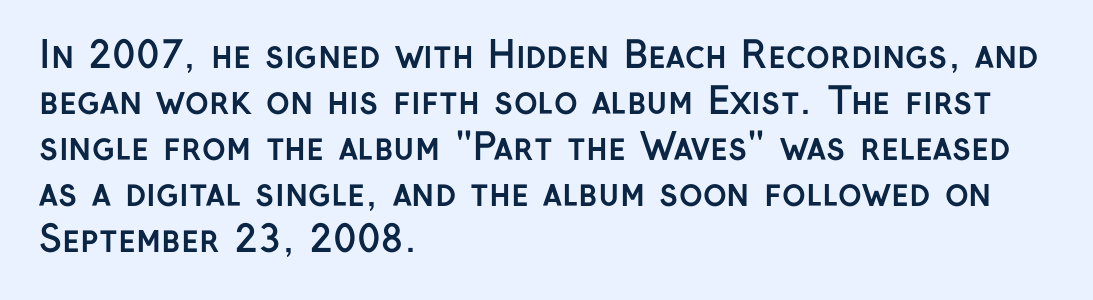
The image shows 36 px semibold sans-serif type, upright; set left-aligned, normal line spacing (1.28x), normal letter spacing, not underlined; low stroke contrast and a medium x-height.
